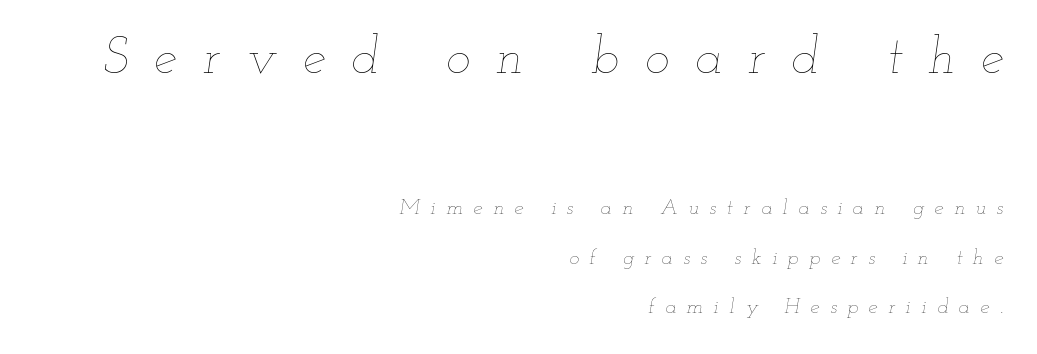
The image shows 52 px thin, wide type, italic (leaning right); set right-aligned, loose line spacing (2.36x), unusually wide letter spacing (+0.5 em), not underlined; the first (top) block is 2.48x larger; low stroke contrast and a small x-height.
